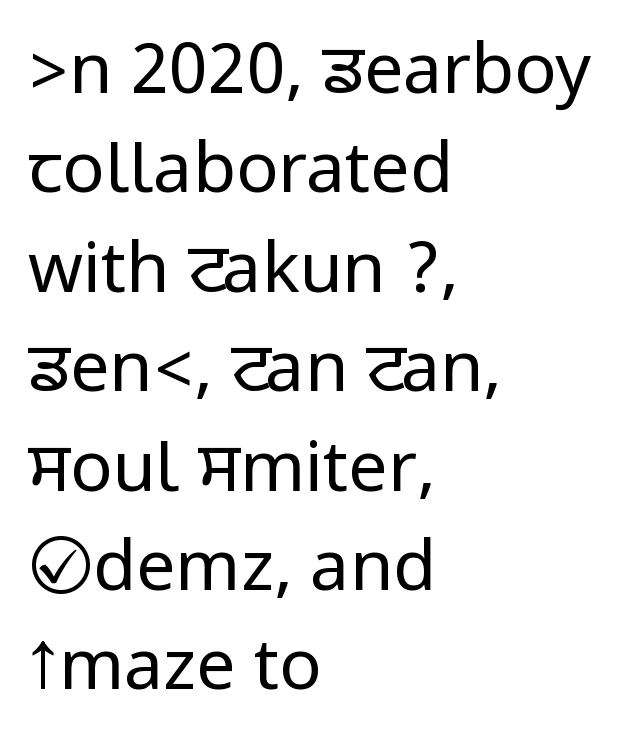
{"serif": "no", "italic": "no", "bold": "no", "weight": "regular", "width": "condensed", "stroke_contrast": "low", "underline": "no", "align": "left", "line_spacing": "normal", "line_spacing_ratio": 1.42, "letter_spacing": "normal", "letter_spacing_em": 0.0, "glyph_px": 70}
